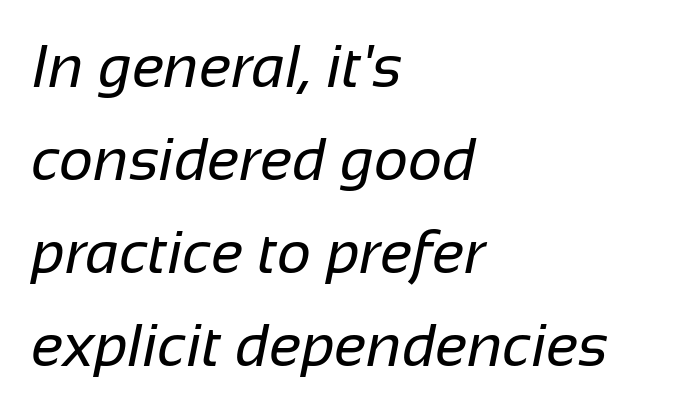
Q: Is the text bold? A: No.
Q: Is the typeface a serif or a sans-serif typeface? A: Sans-serif.
Q: Is the text underlined? A: No.
Q: How is the paragraph aligned? A: Left-aligned.
Q: Is the spacing between letters normal or unusually wide? A: Normal.
Q: Is the spacing between lines tight, normal or loose? A: Normal.
Q: Width (condensed, normal, or wide)? A: Normal.
Q: Stroke contrast? A: Low.
Q: x-height? A: Medium.
Q: Monospaced? A: No.
